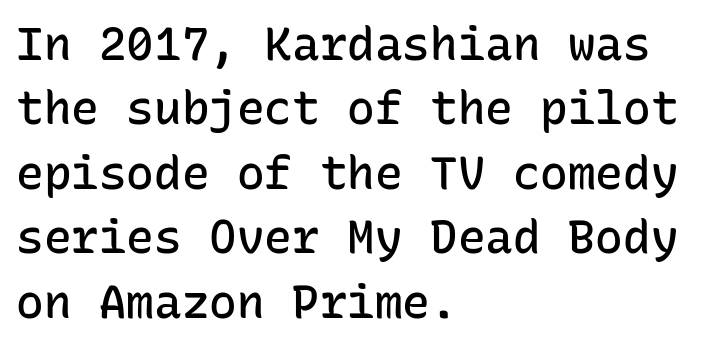
{"serif": "no", "italic": "no", "bold": "semi", "weight": "semibold", "width": "normal", "stroke_contrast": "low", "x_height": "medium", "monospaced": "yes", "underline": "no", "align": "left", "line_spacing": "normal", "line_spacing_ratio": 1.4, "letter_spacing": "normal", "letter_spacing_em": 0.0, "glyph_px": 46}
